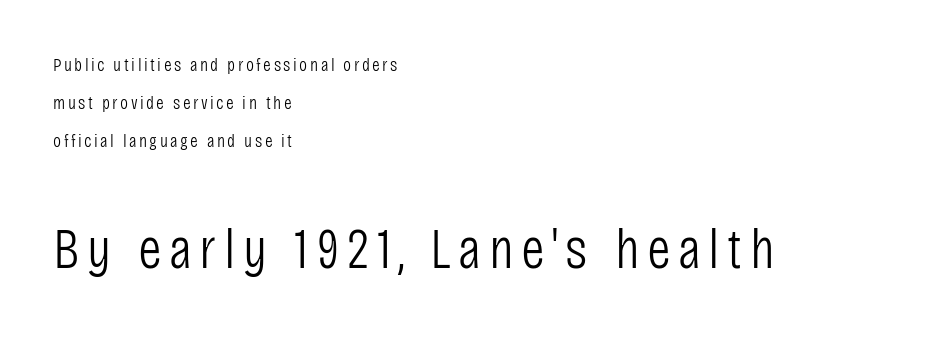
Casual observation: everything's shoved over to the left. Italic? Not at all — the glyphs are vertical. Unlike a traditional serif, this face leaves its strokes unadorned. Descender tails drop into unmarked territory. A typesetter would call this proportional, since set widths differ per character. Visually, the bottom section dominates because its glyphs are scaled up.
